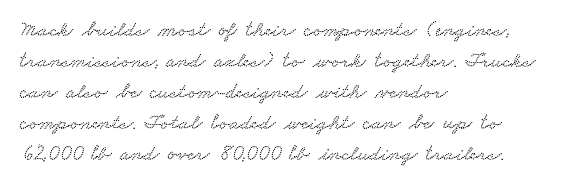
{"underline": "no", "align": "left", "line_spacing": "normal", "line_spacing_ratio": 1.41, "letter_spacing": "normal", "letter_spacing_em": 0.0, "glyph_px": 22}
